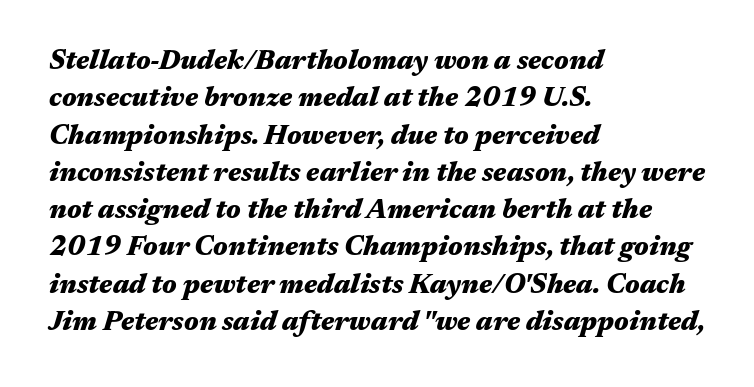
Every letter is thick-stroked: bold, no question. These lines sit exactly where default settings would place them. If you drew a ruler down the left edge, every line would touch it. Descenders are the only things crossing below the line.
